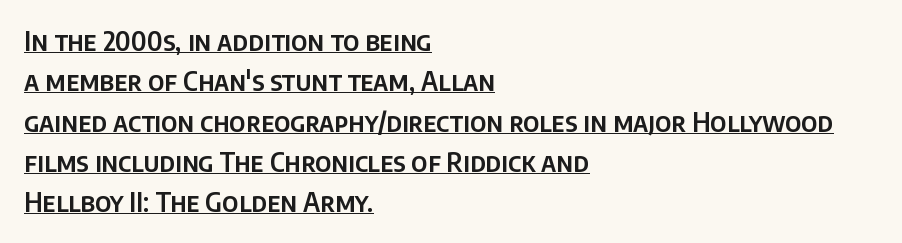
Regarding leading, the lines here are spaced in the standard way. Notice how the passage keeps a crisp vertical edge on the left only. Tall strokes in this sample are plumb rather than angled. Inter-character spacing is left at the font's built-in metrics. Every word sits above its own underline.
